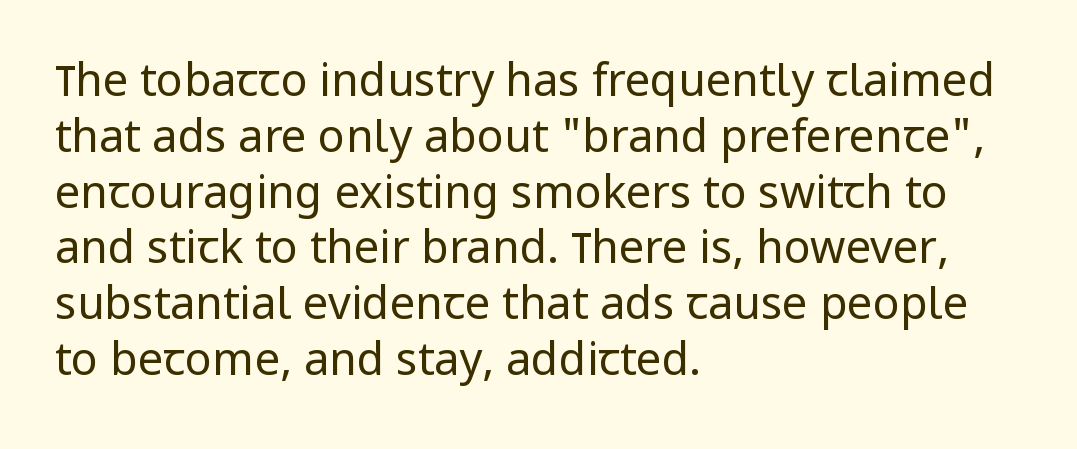
The lettering stays uniformly vertical, giving the passage a roman look. The string is rendered with underlining switched off. Every row of glyphs begins at an identical x-position on the left. Observe the absence of serifs on each vertical stroke in this sample. Unbolded letterforms with no extra heft.
